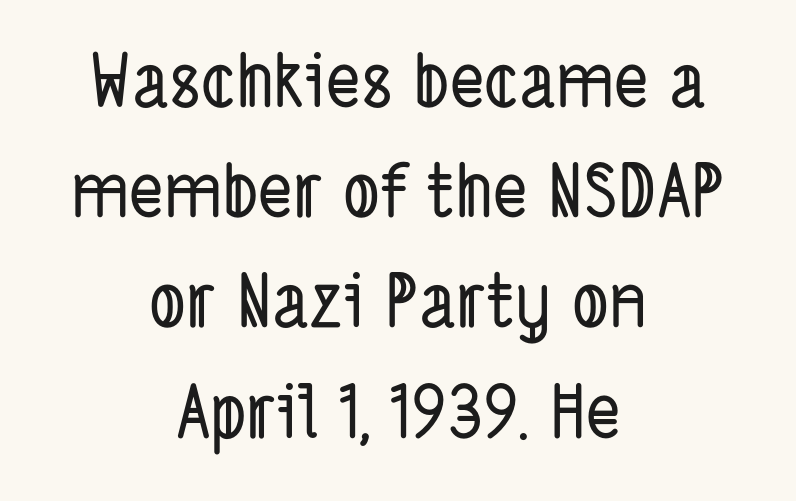
{"serif": "no", "width": "condensed", "stroke_contrast": "low", "x_height": "medium", "monospaced": "no", "underline": "no", "align": "center", "line_spacing": "normal", "line_spacing_ratio": 1.51, "letter_spacing": "normal", "letter_spacing_em": 0.0, "glyph_px": 73}
